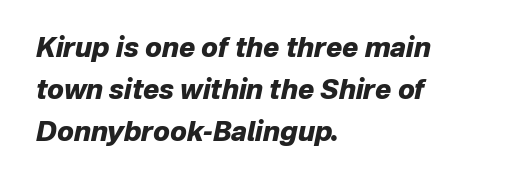
Q: Is the text bold? A: Yes.
Q: Is the text italic (slanted)? A: Yes, it leans right by about 12 degrees.
Q: Is the text underlined? A: No.
Q: How is the paragraph aligned? A: Left-aligned.
Q: Is the spacing between letters normal or unusually wide? A: Normal.
Q: Is the spacing between lines tight, normal or loose? A: Normal.
